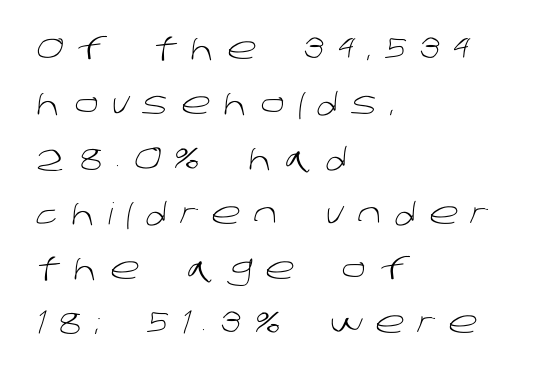
{"serif": "no", "bold": "no", "weight": "light", "width": "normal", "stroke_contrast": "low", "x_height": "large", "monospaced": "no", "underline": "no", "align": "left", "line_spacing_ratio": 1.83, "letter_spacing": "wide", "letter_spacing_em": 0.45, "glyph_px": 30}
